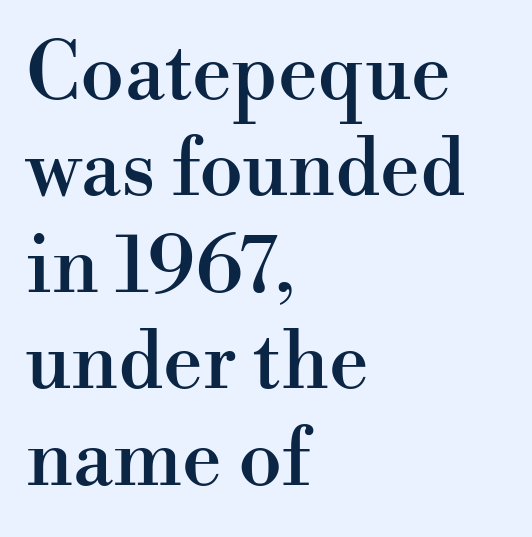
{"serif": "yes", "italic": "no", "width": "normal", "stroke_contrast": "high", "x_height": "small", "monospaced": "no", "underline": "no", "align": "left", "line_spacing_ratio": 1.22, "letter_spacing": "normal", "letter_spacing_em": 0.0, "glyph_px": 79}
